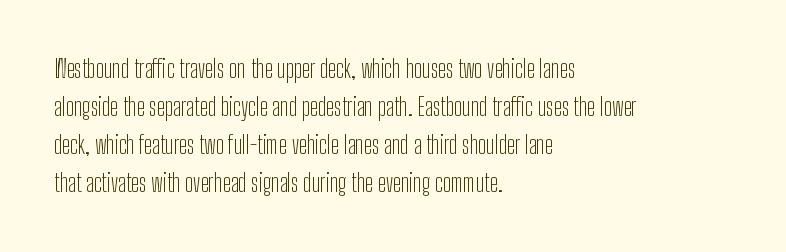
Q: Is the text bold? A: No.
Q: Is the text italic (slanted)? A: No, it is upright.
Q: Is the text underlined? A: No.
Q: How is the paragraph aligned? A: Left-aligned.
Q: Is the spacing between letters normal or unusually wide? A: Normal.
Q: Is the spacing between lines tight, normal or loose? A: Normal.
